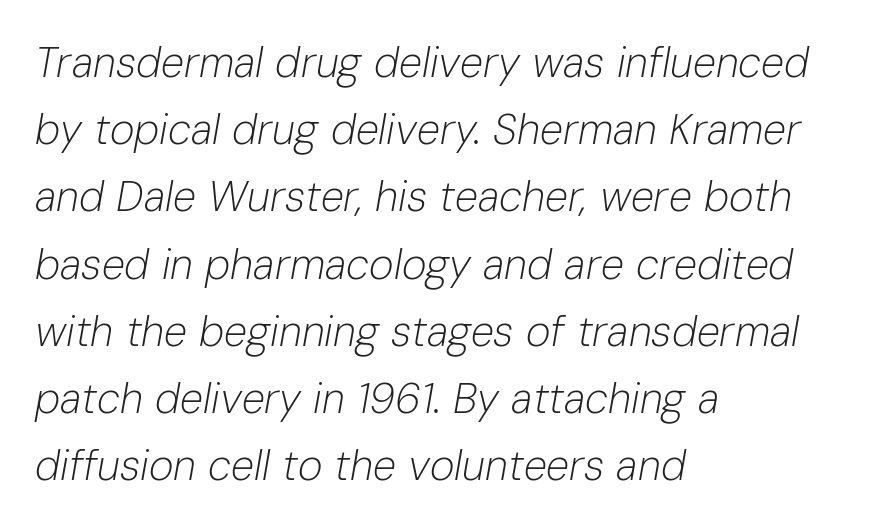
{"italic": "yes", "lean": "right", "slant_degrees": 10, "bold": "no", "weight": "light", "width": "normal", "stroke_contrast": "low", "x_height": "medium", "monospaced": "no", "underline": "no", "align": "left", "line_spacing": "normal", "line_spacing_ratio": 1.6, "letter_spacing": "normal", "letter_spacing_em": 0.0, "glyph_px": 42}
